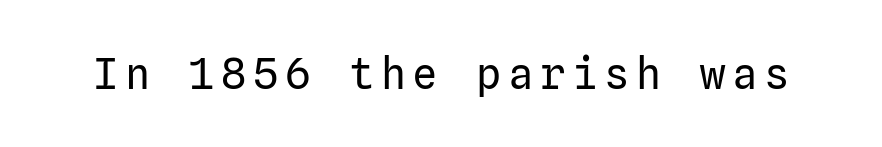
The image shows 42 px regular-weight sans-serif type, upright; set not underlined; low stroke contrast and a medium x-height.
